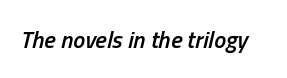
The rendering keeps characters at their native spacing. Firm but not heavy-handed strokes: this text is semibold. The specimen omits any rule beneath the text block's lines. Designer's note — italics engaged.
